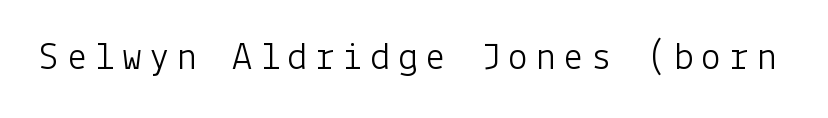
Q: Is the text bold? A: No.
Q: Is the text italic (slanted)? A: No, it is upright.
Q: Is the typeface a serif or a sans-serif typeface? A: Sans-serif.
Q: Is the text underlined? A: No.
Q: Width (condensed, normal, or wide)? A: Normal.
Q: Stroke contrast? A: Low.
Q: x-height? A: Medium.
